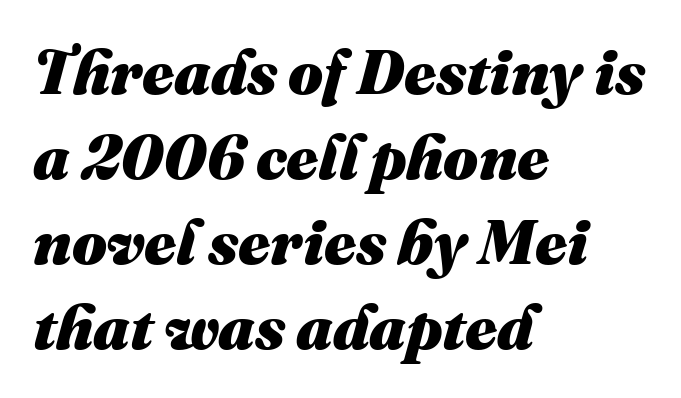
Q: Is the text bold? A: Yes.
Q: Is the text italic (slanted)? A: Yes, it leans right by about 16 degrees.
Q: Is the text underlined? A: No.
Q: How is the paragraph aligned? A: Left-aligned.
Q: Is the spacing between letters normal or unusually wide? A: Normal.
Q: Is the spacing between lines tight, normal or loose? A: Normal.
Q: Width (condensed, normal, or wide)? A: Normal.
Q: Stroke contrast? A: Medium.
Q: x-height? A: Medium.
Q: Monospaced? A: No.
